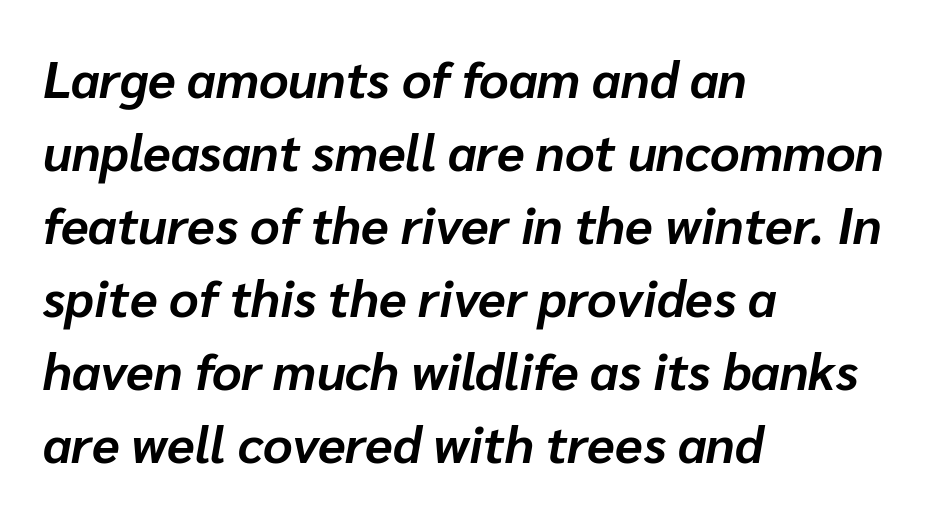
The image shows 51 px bold type, italic (leaning right); set left-aligned, normal line spacing (1.43x), normal letter spacing, not underlined; low stroke contrast and a medium x-height.
